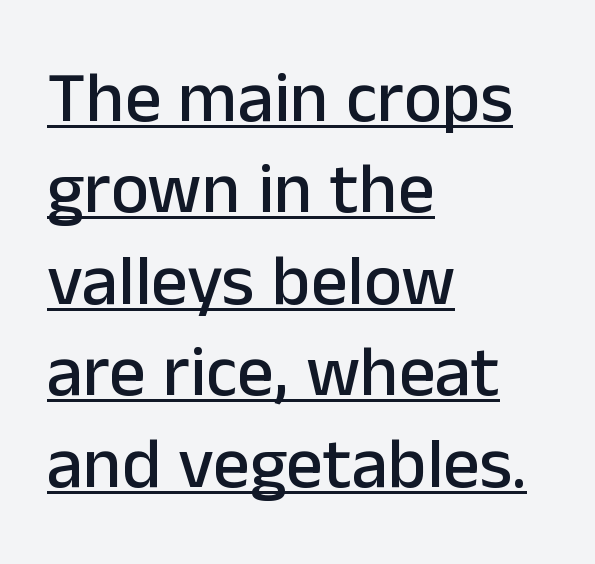
Horizontal bands of white between lines are of average thickness. This is the regular roman posture of the typeface. Line beginnings align vertically; line endings do not. I'd call this a sans setting — the letters go barefoot. Here the glyphs are tracked normally, forming tight word shapes.
